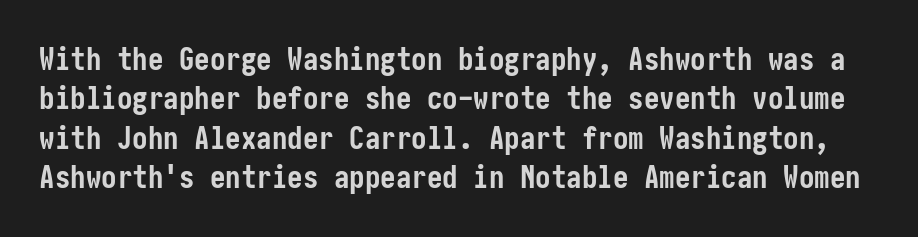
The image shows 31 px semibold, condensed sans-serif type, upright; set normal line spacing (1.27x), normal letter spacing, not underlined; low stroke contrast and a medium x-height.
